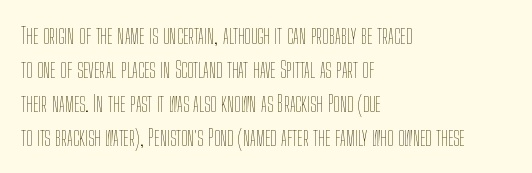
The image shows 23 px text type, upright; set left-aligned, normal line spacing (1.48x), normal letter spacing, not underlined.
